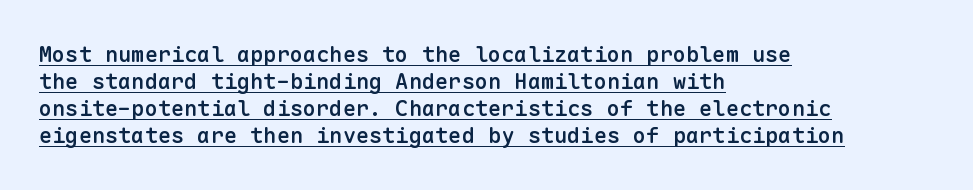
Q: Is the text bold? A: Semi-bold.
Q: Is the text italic (slanted)? A: No, it is upright.
Q: Is the text underlined? A: Yes.
Q: How is the paragraph aligned? A: Left-aligned.
Q: Is the spacing between letters normal or unusually wide? A: Normal.
